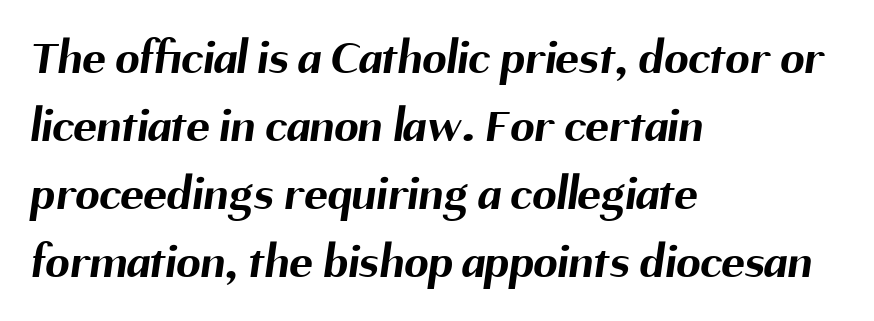
The image shows 49 px bold sans-serif type; set left-aligned, normal line spacing (1.39x), normal letter spacing, not underlined; medium stroke contrast and a medium x-height.
